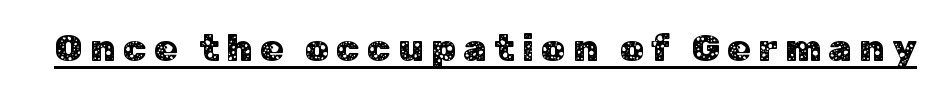
Has an underline been added? It has. Think of a printed novel: that variable character pitch is what you see here. A roman cut, with each character standing at attention. No feet cap the strokes, marking this as sans-serif type.
